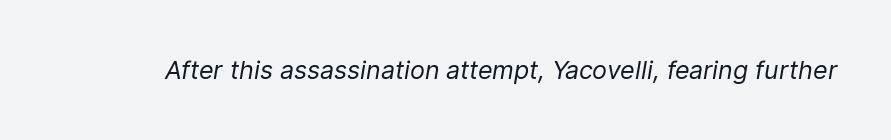
The image shows 25 px text type, italic (leaning right); set normal letter spacing, not underlined.
